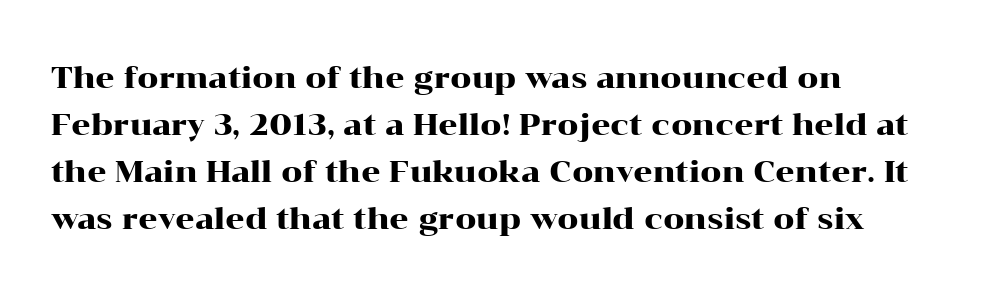
The letters advance in unequal steps, a hallmark of proportional type. Designer's note — italics off, roman on. The text was rendered using a seriffed face with decorative stroke endings. Leading: standard. In CSS terms this would be text-align: left.
